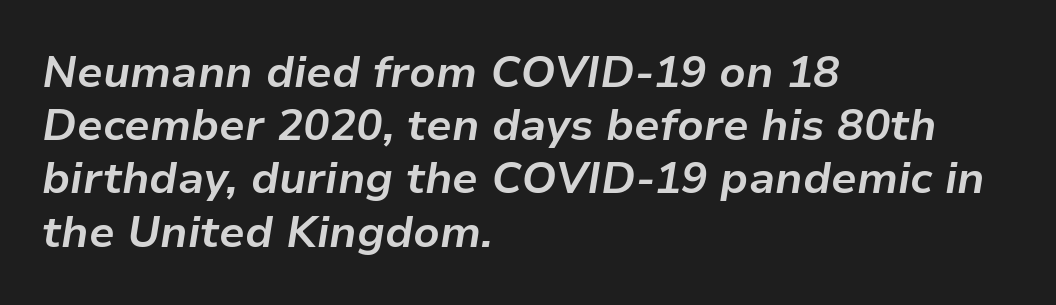
The image shows 44 px bold type, italic (leaning right); set left-aligned, line spacing 1.21x, normal letter spacing, not underlined; low stroke contrast and a medium x-height.
